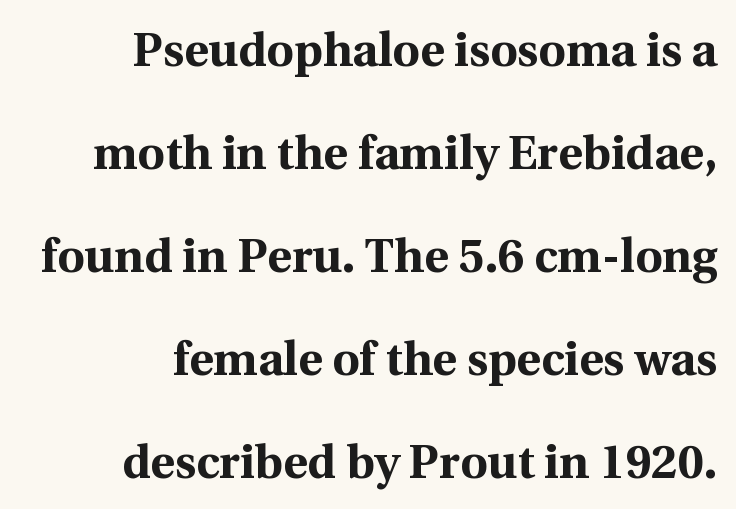
Q: Is the text bold? A: Yes.
Q: Is the text italic (slanted)? A: No, it is upright.
Q: Is the typeface a serif or a sans-serif typeface? A: Serif.
Q: Is the text underlined? A: No.
Q: How is the paragraph aligned? A: Right-aligned.
Q: Is the spacing between letters normal or unusually wide? A: Normal.
Q: Is the spacing between lines tight, normal or loose? A: Loose.
Q: Width (condensed, normal, or wide)? A: Normal.
Q: x-height? A: Medium.
Q: Monospaced? A: No.
